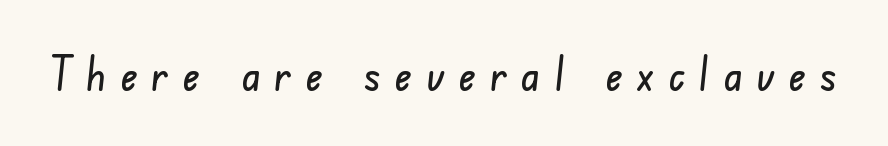
Q: Is the typeface a serif or a sans-serif typeface? A: Sans-serif.
Q: Is the text underlined? A: No.
Q: Is the spacing between letters normal or unusually wide? A: Unusually wide.
Q: Width (condensed, normal, or wide)? A: Condensed.
Q: Stroke contrast? A: Low.
Q: x-height? A: Small.
Q: Monospaced? A: No.
